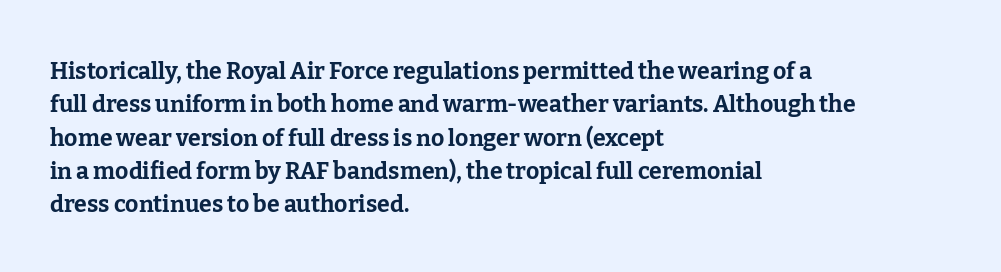
Q: Is the text bold? A: Yes.
Q: Is the text italic (slanted)? A: No, it is upright.
Q: Is the text underlined? A: No.
Q: How is the paragraph aligned? A: Left-aligned.
Q: Is the spacing between letters normal or unusually wide? A: Normal.
Q: Is the spacing between lines tight, normal or loose? A: Normal.
